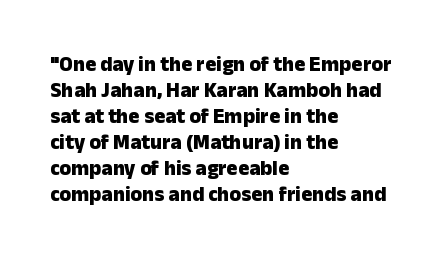
{"italic": "no", "bold": "yes", "underline": "no", "align": "left", "line_spacing_ratio": 1.24, "letter_spacing": "normal", "letter_spacing_em": 0.0, "glyph_px": 21}
